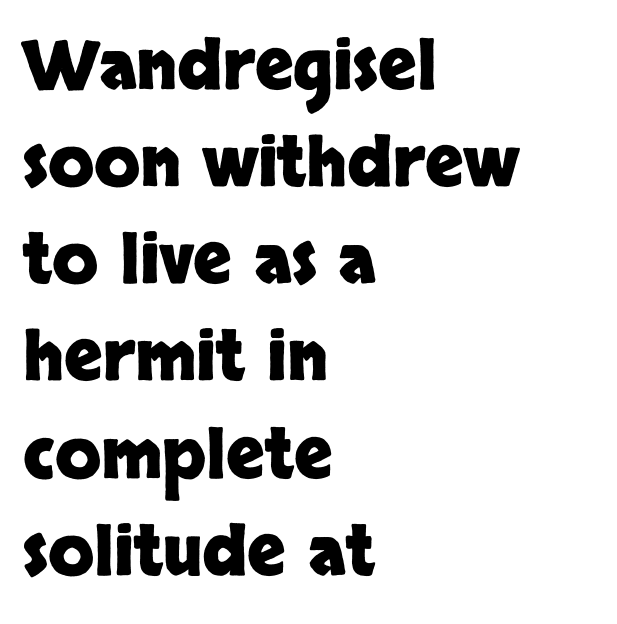
Q: Is the text bold? A: Yes.
Q: Is the text italic (slanted)? A: No, it is upright.
Q: Is the typeface a serif or a sans-serif typeface? A: Sans-serif.
Q: Is the text underlined? A: No.
Q: How is the paragraph aligned? A: Left-aligned.
Q: Is the spacing between letters normal or unusually wide? A: Normal.
Q: Is the spacing between lines tight, normal or loose? A: Normal.
Q: Width (condensed, normal, or wide)? A: Normal.
Q: Stroke contrast? A: Low.
Q: x-height? A: Large.
Q: Monospaced? A: No.
